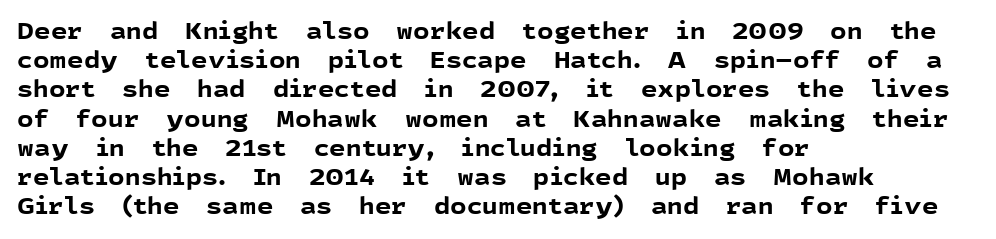
Q: Is the text bold? A: Yes.
Q: Is the text italic (slanted)? A: No, it is upright.
Q: Is the text underlined? A: No.
Q: How is the paragraph aligned? A: Left-aligned.
Q: Is the spacing between letters normal or unusually wide? A: Normal.
Q: Is the spacing between lines tight, normal or loose? A: Normal.
